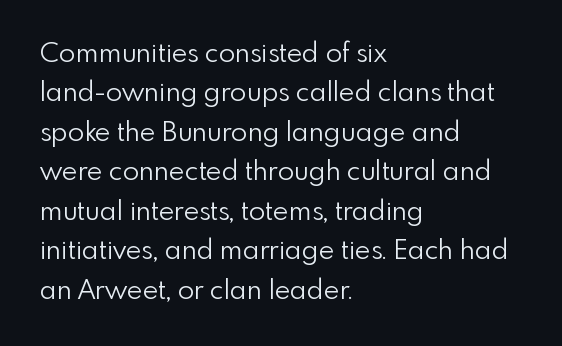
Quick note: not italic, upright. Is the stroke heavy? The answer is a plain regular-or-lighter. The setting favours the left margin, as ordinary paragraphs usually do. Has an underline been added? It has not. Tracking here is standard; glyphs follow each other at the usual distance. Line spacing here is normal.
